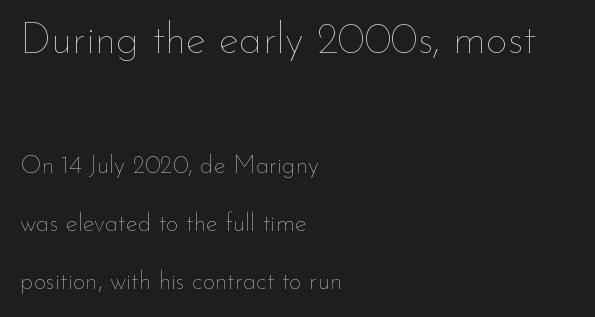
This layout puts the oversized block above and the modest block below. The characters are drawn with everyday or finer stroke widths. The gap between lines stays unmarked. Spacing verdict: proportional, widths tailored to each character.
